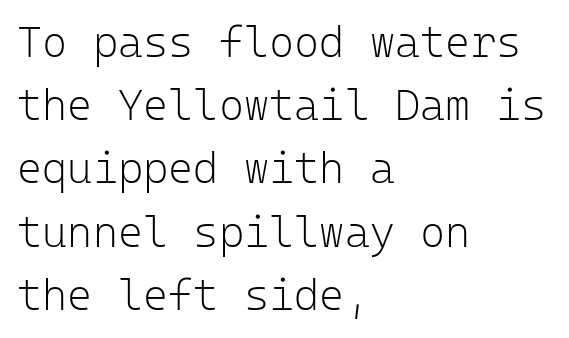
Q: Is the text bold? A: No.
Q: Is the text italic (slanted)? A: No, it is upright.
Q: Is the typeface a serif or a sans-serif typeface? A: Sans-serif.
Q: Is the text underlined? A: No.
Q: How is the paragraph aligned? A: Left-aligned.
Q: Is the spacing between letters normal or unusually wide? A: Normal.
Q: Is the spacing between lines tight, normal or loose? A: Normal.
Q: Width (condensed, normal, or wide)? A: Normal.
Q: Stroke contrast? A: Low.
Q: x-height? A: Medium.
Q: Monospaced? A: Yes.
